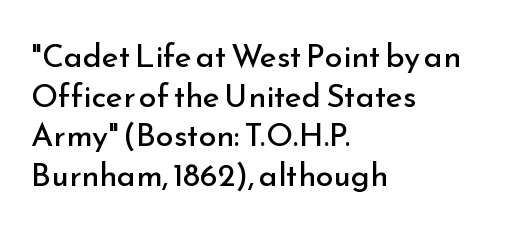
The image shows 32 px regular-weight sans-serif type, upright; set left-aligned, line spacing 1.24x, normal letter spacing, not underlined; low stroke contrast and a small x-height.
